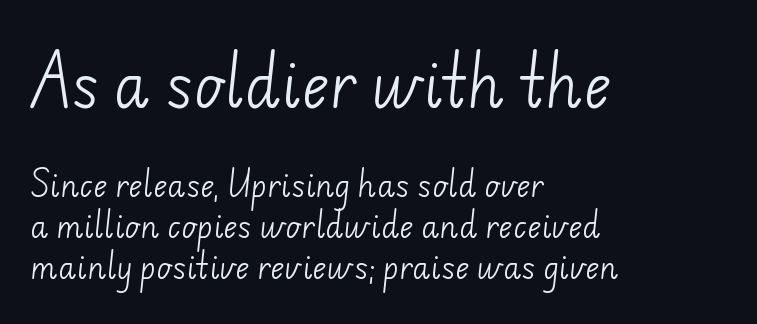
Stroke terminals: plain, sans-serif. Look at the glyph heights: the upper group is clearly the bigger setting. The passage shown is typed in a proportional face where columns would drift. The space beneath each line is pristine and unruled. The lines are quadded left.
